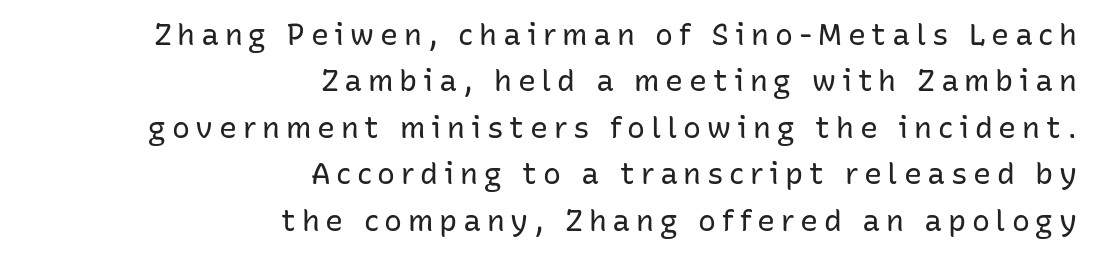
{"serif": "no", "italic": "no", "bold": "no", "weight": "regular", "width": "normal", "stroke_contrast": "low", "x_height": "medium", "monospaced": "no", "underline": "no", "align": "right", "line_spacing": "normal", "line_spacing_ratio": 1.55, "glyph_px": 30}
